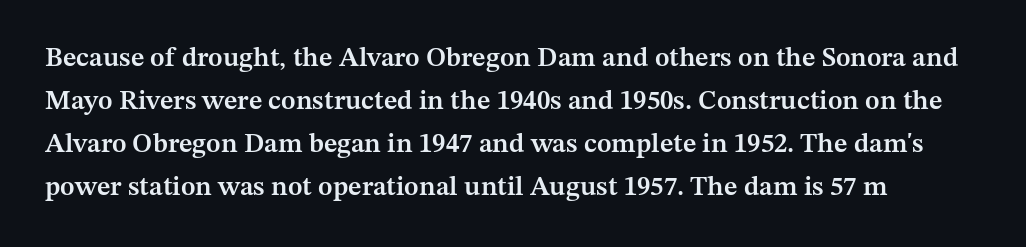
Q: Is the text bold? A: Semi-bold.
Q: Is the text italic (slanted)? A: No, it is upright.
Q: Is the text underlined? A: No.
Q: Is the spacing between letters normal or unusually wide? A: Normal.
Q: Is the spacing between lines tight, normal or loose? A: Normal.
